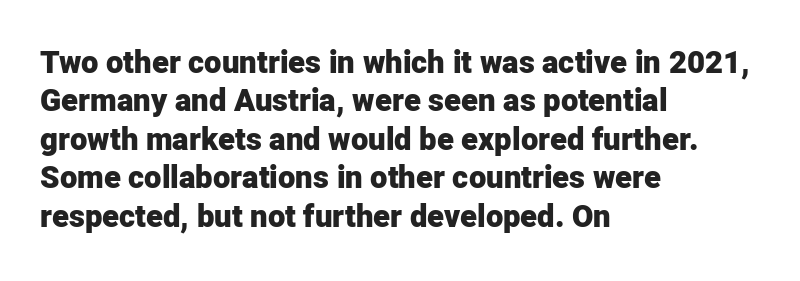
Q: Is the text bold? A: Yes.
Q: Is the text italic (slanted)? A: No, it is upright.
Q: Is the typeface a serif or a sans-serif typeface? A: Sans-serif.
Q: Is the text underlined? A: No.
Q: How is the paragraph aligned? A: Left-aligned.
Q: Is the spacing between letters normal or unusually wide? A: Normal.
Q: Width (condensed, normal, or wide)? A: Normal.
Q: Stroke contrast? A: Low.
Q: x-height? A: Medium.
Q: Monospaced? A: No.
